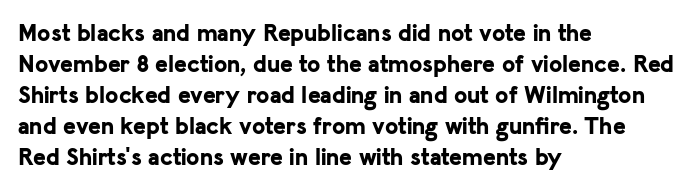
If you measured baseline to baseline, you'd find a middling distance. The specimen reads as upright at a glance. Glyph-to-glyph distance matches everyday printed text. Heavy, bold letterforms. Each row of text sits above clean, open space.
